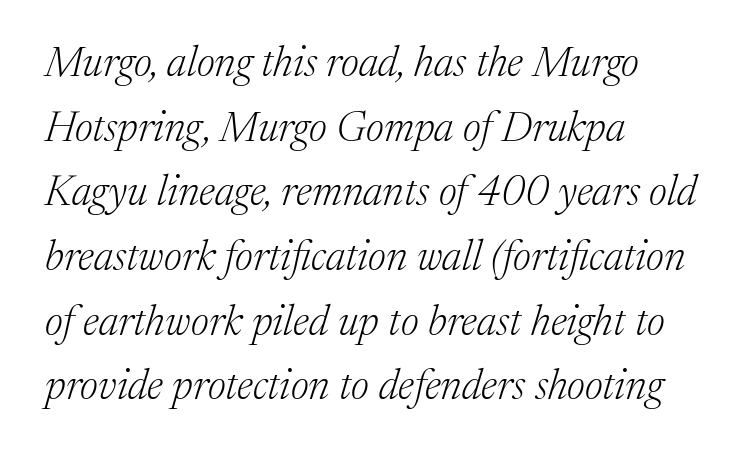
Nobody touched the tracking dial on this one. Stroke thickness stays within the range of a standard reading face or lighter. Bare-footed words on every line. Each letter keeps its own natural width here, so spacing adapts to shape.
